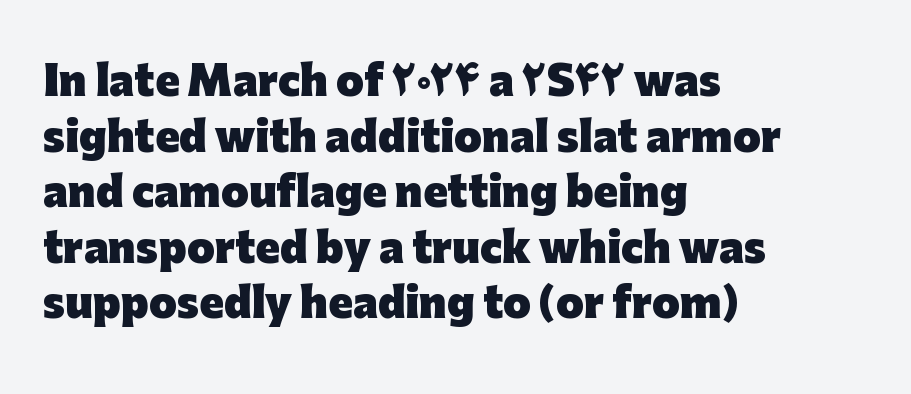
{"serif": "no", "italic": "no", "bold": "yes", "weight": "heavy", "width": "normal", "stroke_contrast": "low", "x_height": "medium", "monospaced": "no", "underline": "no", "align": "left", "line_spacing": "normal", "line_spacing_ratio": 1.39, "letter_spacing": "normal", "letter_spacing_em": 0.0, "glyph_px": 40}
